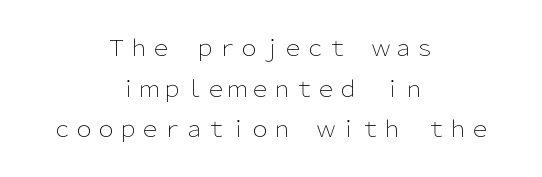
{"italic": "no", "bold": "no", "underline": "no", "align": "center", "line_spacing_ratio": 1.85, "letter_spacing": "normal", "letter_spacing_em": 0.0, "glyph_px": 22}
